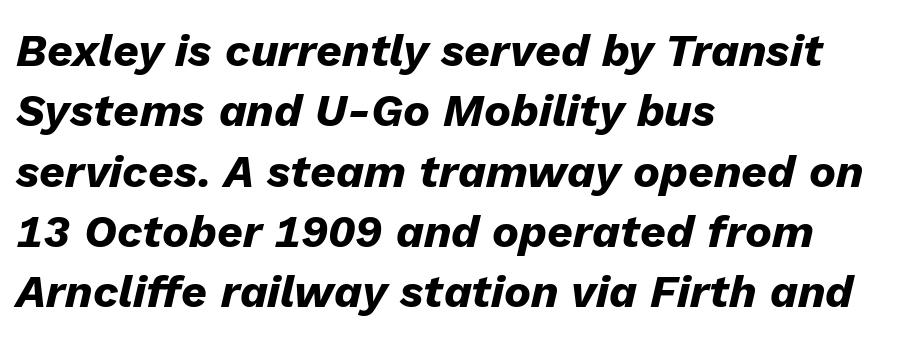
Q: Is the text bold? A: Yes.
Q: Is the text italic (slanted)? A: Yes, it leans right by about 13 degrees.
Q: Is the text underlined? A: No.
Q: How is the paragraph aligned? A: Left-aligned.
Q: Is the spacing between letters normal or unusually wide? A: Normal.
Q: Is the spacing between lines tight, normal or loose? A: Normal.
Q: Width (condensed, normal, or wide)? A: Normal.
Q: Stroke contrast? A: Low.
Q: x-height? A: Medium.
Q: Monospaced? A: No.
